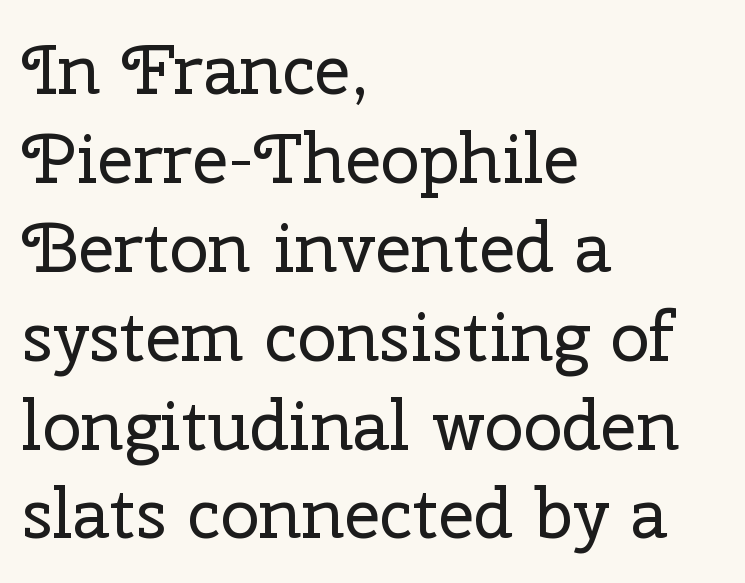
The image shows 70 px regular-weight serif type, upright; set left-aligned, normal line spacing (1.27x), normal letter spacing, not underlined; low stroke contrast and a medium x-height.
